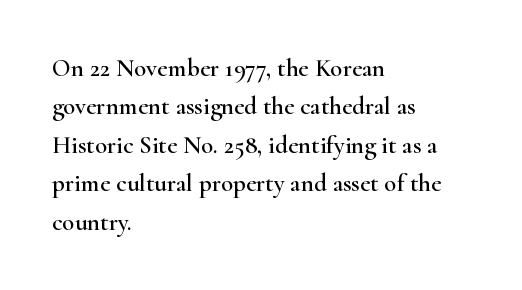
{"italic": "no", "underline": "no", "align": "left", "line_spacing": "normal", "line_spacing_ratio": 1.54, "letter_spacing": "normal", "letter_spacing_em": 0.0, "glyph_px": 25}
